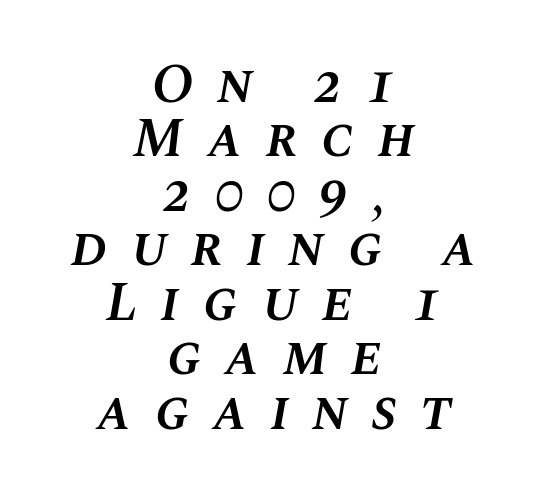
{"italic": "yes", "lean": "right", "slant_degrees": 10, "bold": "semi", "weight": "semibold", "width": "normal", "stroke_contrast": "medium", "x_height": "large", "monospaced": "no", "underline": "no", "align": "center", "line_spacing": "tight", "line_spacing_ratio": 0.99, "letter_spacing": "wide", "letter_spacing_em": 0.42, "glyph_px": 55}
